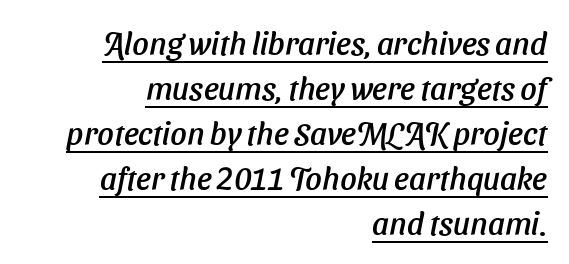
The face used here has a pronounced slope to its letters. Is there much room between lines? A standard amount, neither cramped nor airy. The typesetter has applied underlining to the passage shown. Characters follow at the spacing the type designer built in. Right-aligned paragraph, ragged on the left.
